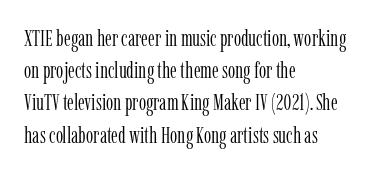
Q: Is the text bold? A: No.
Q: Is the text italic (slanted)? A: No, it is upright.
Q: Is the text underlined? A: No.
Q: How is the paragraph aligned? A: Left-aligned.
Q: Is the spacing between letters normal or unusually wide? A: Normal.
Q: Is the spacing between lines tight, normal or loose? A: Normal.
